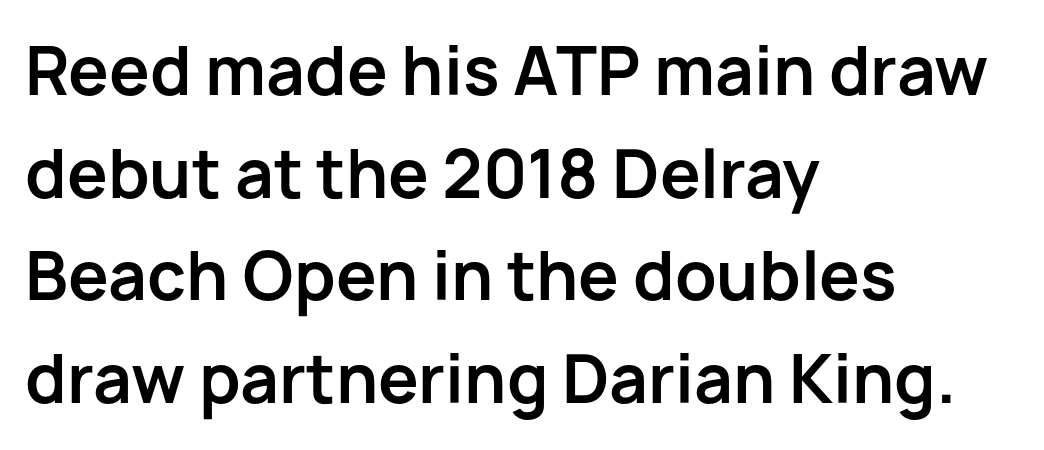
The image shows 65 px bold sans-serif type, upright; set left-aligned, normal line spacing (1.58x), normal letter spacing, not underlined; low stroke contrast and a medium x-height.
